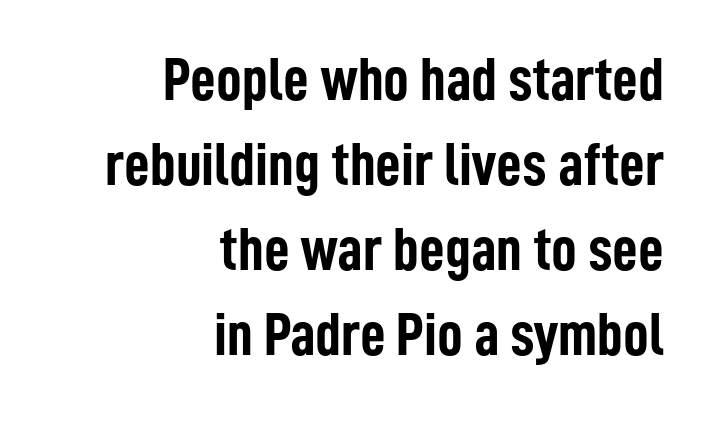
Q: Is the text bold? A: Yes.
Q: Is the text italic (slanted)? A: No, it is upright.
Q: Is the typeface a serif or a sans-serif typeface? A: Sans-serif.
Q: Is the text underlined? A: No.
Q: How is the paragraph aligned? A: Right-aligned.
Q: Is the spacing between letters normal or unusually wide? A: Normal.
Q: Is the spacing between lines tight, normal or loose? A: Normal.
Q: Width (condensed, normal, or wide)? A: Condensed.
Q: Stroke contrast? A: Low.
Q: x-height? A: Medium.
Q: Monospaced? A: No.
